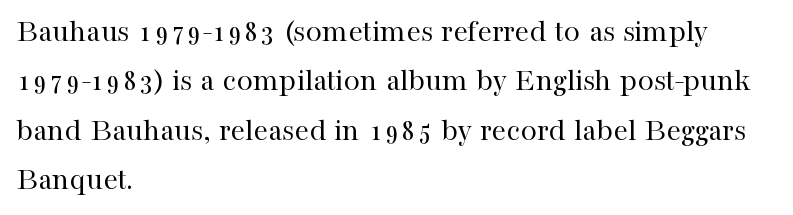
Weight: in the light-to-regular range. A roman cut, with each character standing at attention. A student would call this left alignment; a typographer would say flush left, rag right. Honestly, the letter spacing is just normal — you wouldn't notice it. This sample has the flowing, uneven cadence of proportional lettering.
